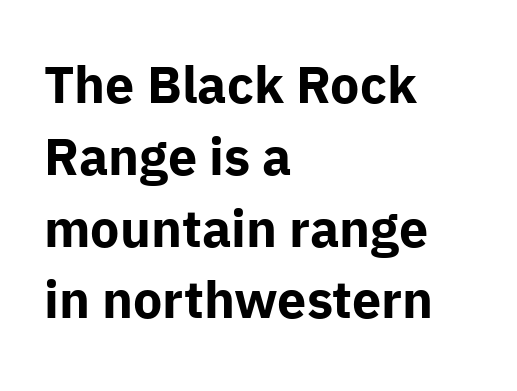
The image shows 52 px bold sans-serif type, upright; set left-aligned, normal line spacing (1.38x), normal letter spacing, not underlined; low stroke contrast and a medium x-height.
